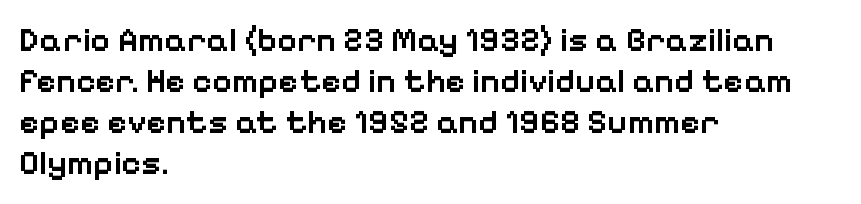
Serif or sans? Sans — the stroke terminals are bare. A clean baseline with only descenders dipping below it. These lines are rendered in a variable-pitch font. Words appear dense and cohesive because spacing is normal.
